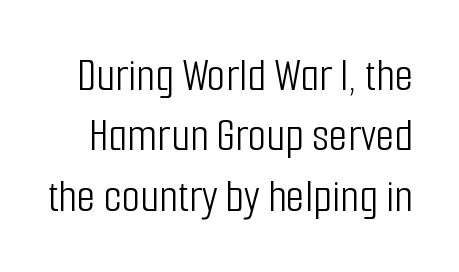
The image shows 48 px light, condensed sans-serif type, upright; set normal line spacing (1.26x), normal letter spacing, not underlined; low stroke contrast and a medium x-height.
